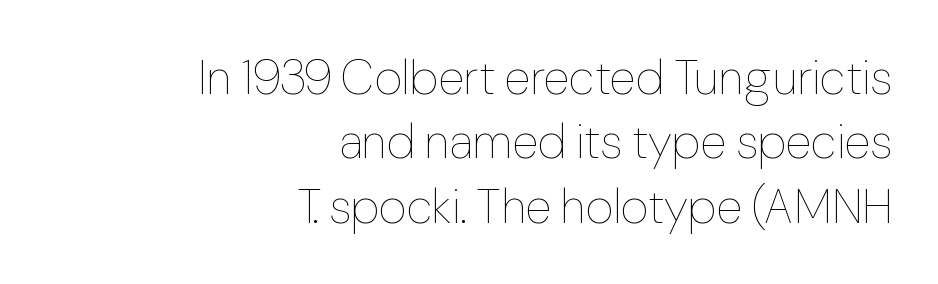
Q: Is the text bold? A: No.
Q: Is the text italic (slanted)? A: No, it is upright.
Q: Is the text underlined? A: No.
Q: How is the paragraph aligned? A: Right-aligned.
Q: Is the spacing between letters normal or unusually wide? A: Normal.
Q: Is the spacing between lines tight, normal or loose? A: Normal.
Q: Width (condensed, normal, or wide)? A: Normal.
Q: Stroke contrast? A: Low.
Q: x-height? A: Medium.
Q: Monospaced? A: No.
